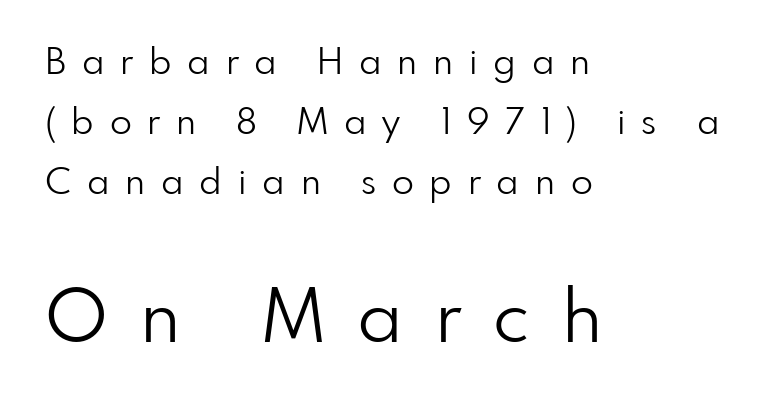
This sample has the flowing, uneven cadence of proportional lettering. Lines of text with bare space underneath. Each word looks stretched out because of the extra space between its letters. Type size steps up from the first block to the second.
